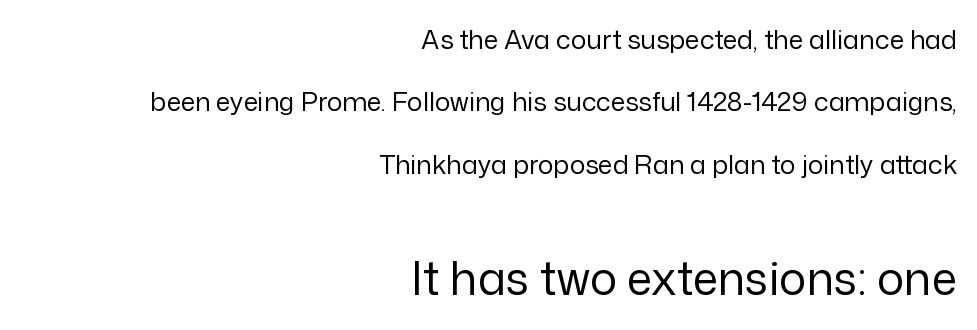
The image shows 46 px regular-weight sans-serif type, upright; set right-aligned, loose line spacing (2.4x), normal letter spacing, not underlined; the second (bottom) block is 1.77x larger; low stroke contrast and a medium x-height.
